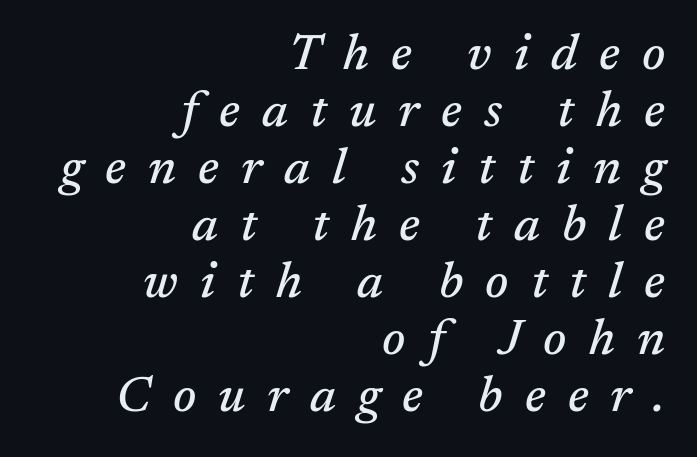
Q: Is the text italic (slanted)? A: Yes, it leans right by about 17 degrees.
Q: Is the typeface a serif or a sans-serif typeface? A: Serif.
Q: Is the text underlined? A: No.
Q: How is the paragraph aligned? A: Right-aligned.
Q: Is the spacing between letters normal or unusually wide? A: Unusually wide.
Q: Is the spacing between lines tight, normal or loose? A: Tight.
Q: Width (condensed, normal, or wide)? A: Normal.
Q: Stroke contrast? A: Medium.
Q: x-height? A: Medium.
Q: Monospaced? A: No.
